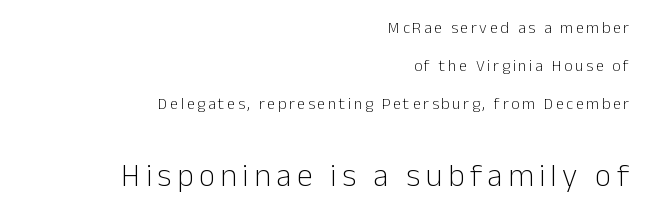
Note the varied advance widths — an 'i' is clearly narrower than an 'm'. Stroke thickness stays within the range of a standard reading face or lighter. Look at the bottom of the vertical strokes: they stop flat, with no serifs. Block two is the big one; block one sits smaller above it. Notice how the stems are strictly vertical — no italics here.
